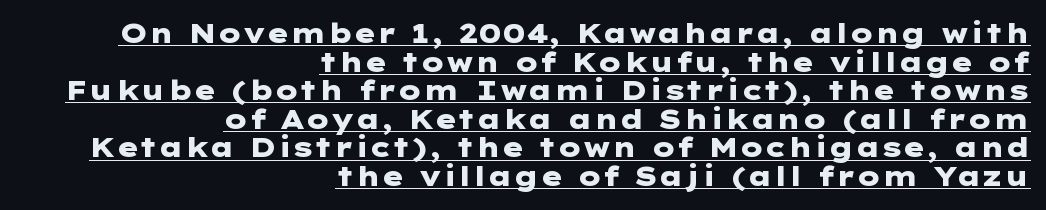
The image shows 27 px bold type, upright; set right-aligned, tight line spacing (1.06x), normal letter spacing, underlined.
